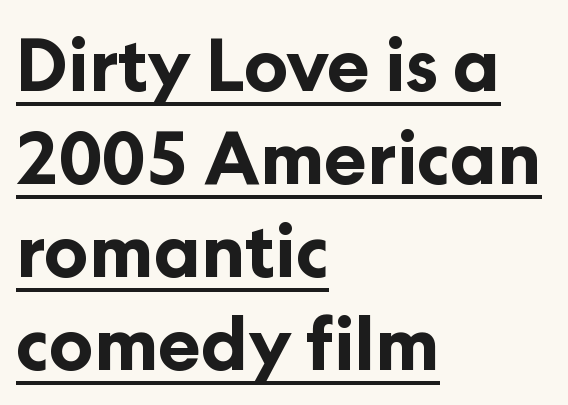
Q: Is the text bold? A: Yes.
Q: Is the text italic (slanted)? A: No, it is upright.
Q: Is the typeface a serif or a sans-serif typeface? A: Sans-serif.
Q: Is the text underlined? A: Yes.
Q: How is the paragraph aligned? A: Left-aligned.
Q: Is the spacing between letters normal or unusually wide? A: Normal.
Q: Is the spacing between lines tight, normal or loose? A: Normal.
Q: Width (condensed, normal, or wide)? A: Normal.
Q: Stroke contrast? A: Low.
Q: x-height? A: Medium.
Q: Monospaced? A: No.
